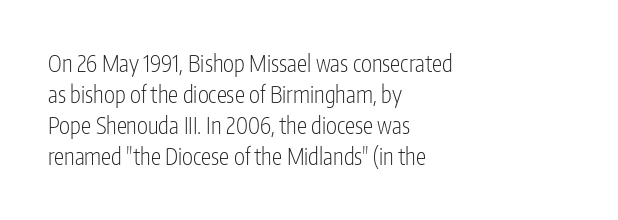
Posture: upright roman. The ragged edge is on the right, which tells us the setting is flush left. Reading down the column, the eye jumps a familiar distance to each next line. The specimen omits any rule beneath the text block's lines. The face looks like a standard text weight, possibly lighter.
